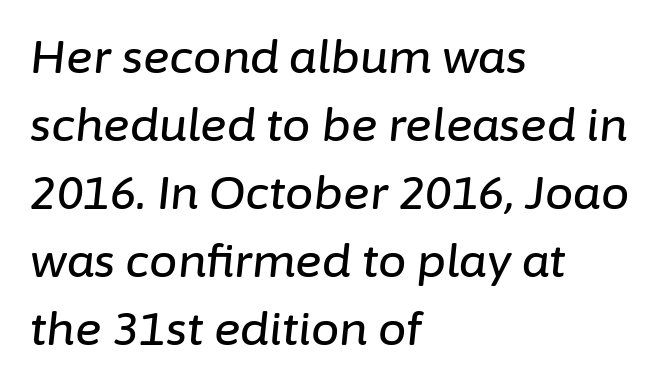
Q: Is the text italic (slanted)? A: Yes, it leans right by about 6 degrees.
Q: Is the text underlined? A: No.
Q: How is the paragraph aligned? A: Left-aligned.
Q: Is the spacing between letters normal or unusually wide? A: Normal.
Q: Is the spacing between lines tight, normal or loose? A: Normal.
Q: Width (condensed, normal, or wide)? A: Normal.
Q: Stroke contrast? A: Low.
Q: x-height? A: Medium.
Q: Monospaced? A: No.
